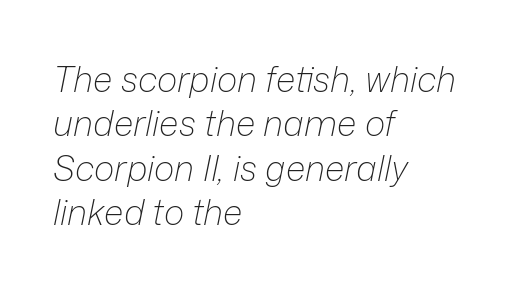
Q: Is the text bold? A: No.
Q: Is the text italic (slanted)? A: Yes, it leans right by about 12 degrees.
Q: Is the text underlined? A: No.
Q: How is the paragraph aligned? A: Left-aligned.
Q: Is the spacing between letters normal or unusually wide? A: Normal.
Q: Is the spacing between lines tight, normal or loose? A: Normal.
Q: Width (condensed, normal, or wide)? A: Normal.
Q: Stroke contrast? A: Low.
Q: x-height? A: Medium.
Q: Monospaced? A: No.
